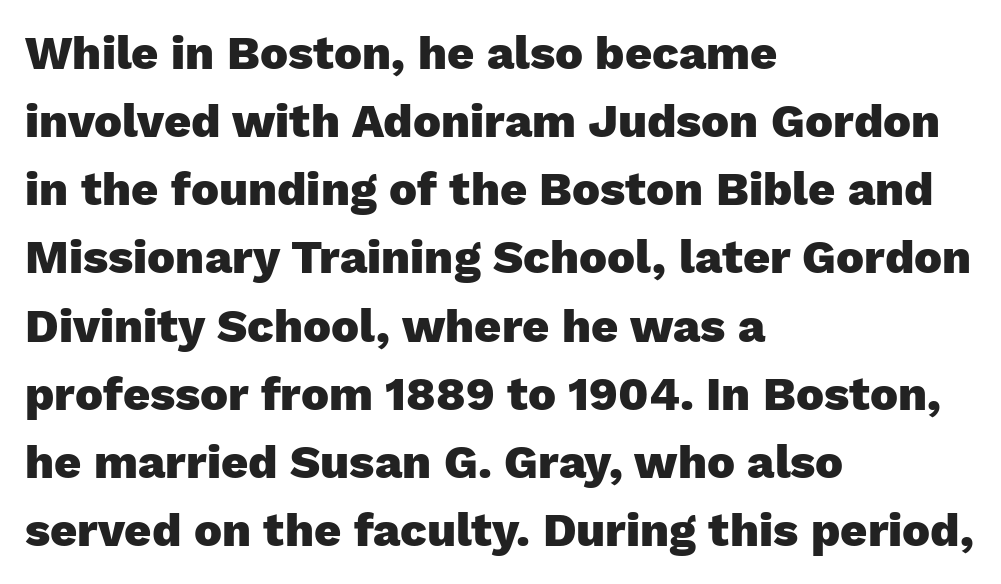
{"serif": "no", "italic": "no", "bold": "yes", "weight": "heavy", "width": "normal", "stroke_contrast": "low", "x_height": "medium", "monospaced": "no", "underline": "no", "align": "left", "line_spacing": "normal", "line_spacing_ratio": 1.45, "letter_spacing": "normal", "letter_spacing_em": 0.0, "glyph_px": 47}
